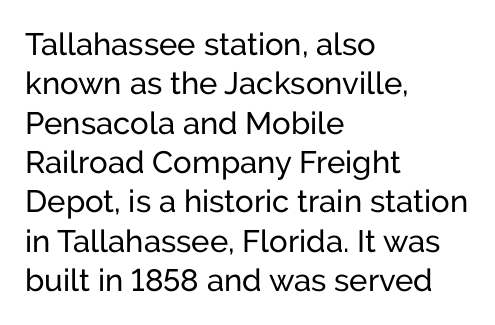
Q: Is the text italic (slanted)? A: No, it is upright.
Q: Is the typeface a serif or a sans-serif typeface? A: Sans-serif.
Q: Is the text underlined? A: No.
Q: How is the paragraph aligned? A: Left-aligned.
Q: Is the spacing between letters normal or unusually wide? A: Normal.
Q: Is the spacing between lines tight, normal or loose? A: Normal.
Q: Width (condensed, normal, or wide)? A: Normal.
Q: Stroke contrast? A: Low.
Q: x-height? A: Medium.
Q: Monospaced? A: No.
